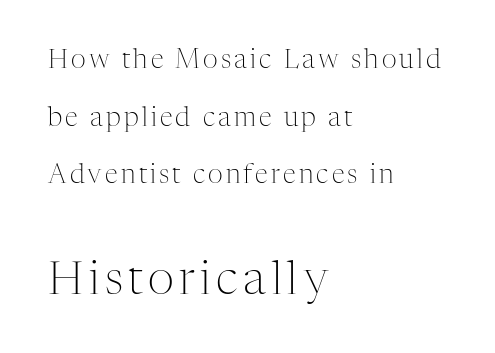
The image shows 46 px light serif type, upright; set left-aligned, loose line spacing (2.22x), not underlined; the second (bottom) block is 1.77x larger; medium stroke contrast and a medium x-height.
